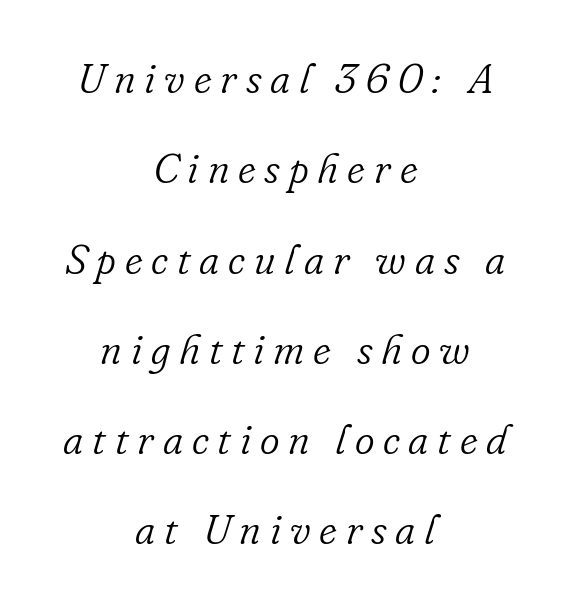
Q: Is the text bold? A: No.
Q: Is the text italic (slanted)? A: Yes, it leans right by about 16 degrees.
Q: Is the typeface a serif or a sans-serif typeface? A: Serif.
Q: Is the text underlined? A: No.
Q: How is the paragraph aligned? A: Centered.
Q: Is the spacing between letters normal or unusually wide? A: Unusually wide.
Q: Is the spacing between lines tight, normal or loose? A: Loose.
Q: Width (condensed, normal, or wide)? A: Normal.
Q: Stroke contrast? A: Low.
Q: x-height? A: Small.
Q: Monospaced? A: No.
